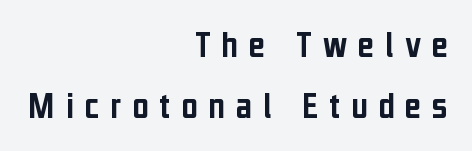
Underline: absent. These lines have a slow, spaced-out rhythm from letter to letter. Style check: upright. The rendering uses natural spacing where letterforms have individual widths. The designer left line spacing at the default.
